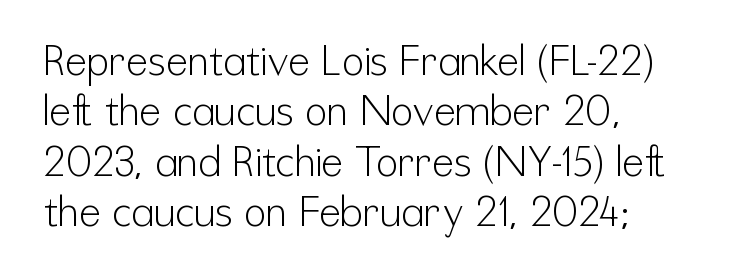
The image shows 41 px light, condensed sans-serif type, upright; set left-aligned, line spacing 1.23x, normal letter spacing, not underlined; low stroke contrast and a medium x-height.
